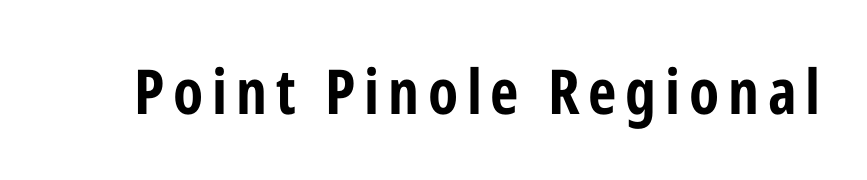
Note the varied advance widths — an 'i' is clearly narrower than an 'm'. The typography opts for an upright posture over an oblique one. Type style note: lacks serifs. In terms of weight, the rendering is a true, heavy bold. Has an underline been added? It has not.
